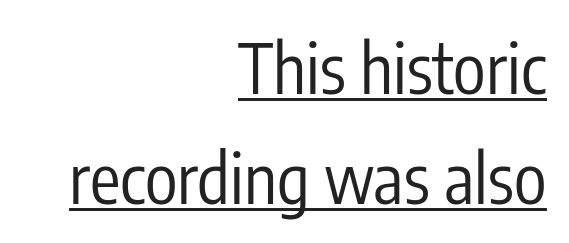
Is the type heavy? It reads as light-to-regular instead. Does the type have serifs? No, each stem ends abruptly. The rendering keeps characters at their native spacing. It's the straight-up-and-down kind of type.
